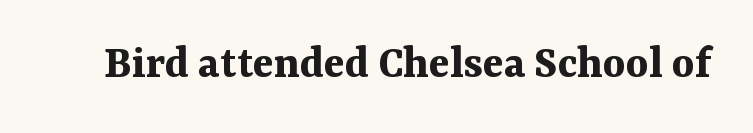
Q: Is the text bold? A: Yes.
Q: Is the text italic (slanted)? A: No, it is upright.
Q: Is the typeface a serif or a sans-serif typeface? A: Serif.
Q: Is the text underlined? A: No.
Q: Is the spacing between letters normal or unusually wide? A: Normal.
Q: Width (condensed, normal, or wide)? A: Normal.
Q: Stroke contrast? A: Medium.
Q: x-height? A: Medium.
Q: Monospaced? A: No.
